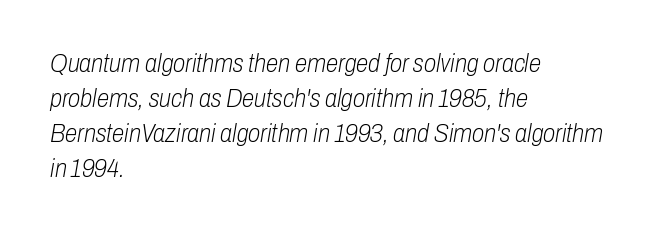
Q: Is the text bold? A: No.
Q: Is the text italic (slanted)? A: Yes, it leans right by about 10 degrees.
Q: Is the text underlined? A: No.
Q: How is the paragraph aligned? A: Left-aligned.
Q: Is the spacing between letters normal or unusually wide? A: Normal.
Q: Is the spacing between lines tight, normal or loose? A: Normal.
